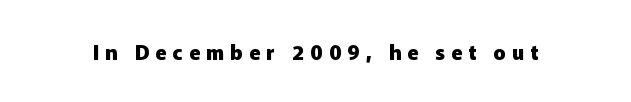
Q: Is the text bold? A: Yes.
Q: Is the text italic (slanted)? A: No, it is upright.
Q: Is the text underlined? A: No.
Q: Is the spacing between letters normal or unusually wide? A: Unusually wide.
